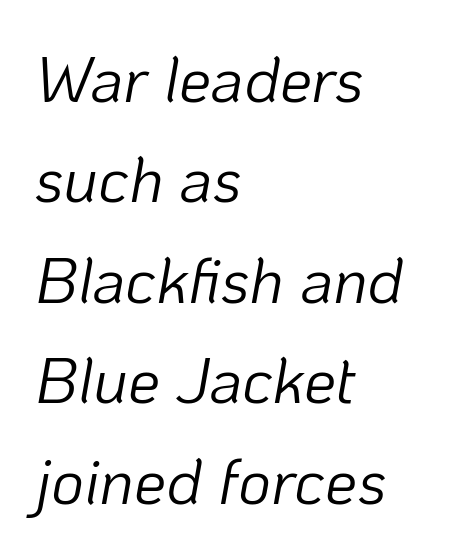
The vertical gap from one line to the next is medium. If you drew a line through each stem, it would be angled. Decoration check: the copy has no underline. Here the designer chose a conventional face with non-uniform glyph widths. Caption: standard tracking, unaltered. These lines stack with their left ends in a neat column.
